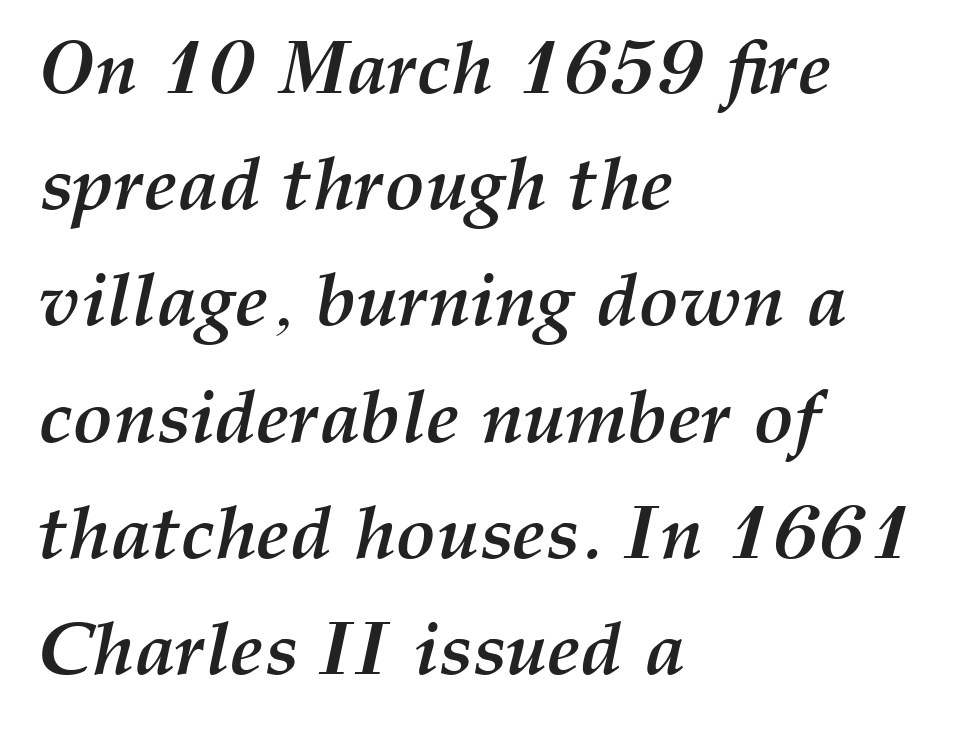
The image shows 75 px semibold type, italic (leaning right); set left-aligned, normal line spacing (1.55x), normal letter spacing, not underlined; medium stroke contrast and a medium x-height.
